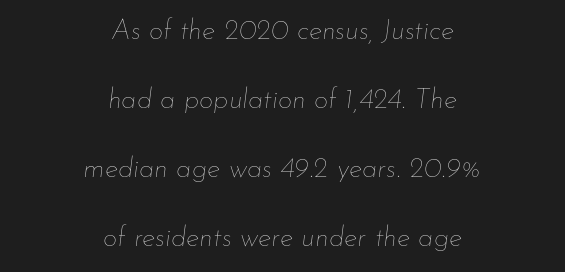
Tracking here is standard; glyphs follow each other at the usual distance. Notice how the passage keeps no hard edge, just a central spine. The face used here has a pronounced slope to its letters. Think of a printed novel: that variable character pitch is what you see here.
